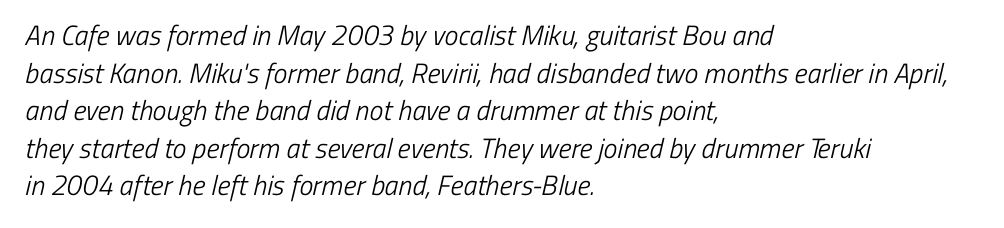
The image shows 28 px light, condensed sans-serif type; set left-aligned, normal line spacing (1.34x), normal letter spacing, not underlined; low stroke contrast and a medium x-height.
